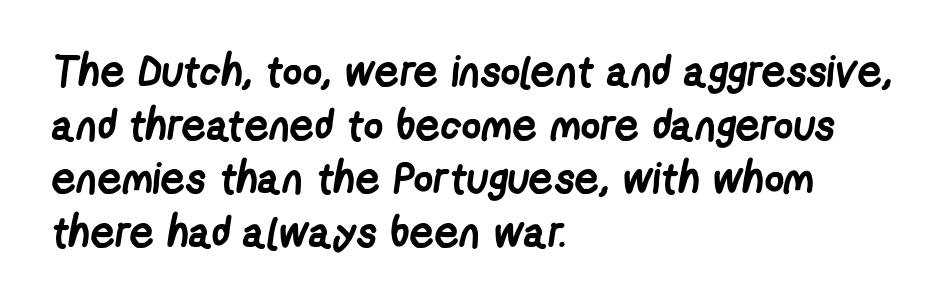
Q: Is the text bold? A: Yes.
Q: Is the typeface a serif or a sans-serif typeface? A: Sans-serif.
Q: Is the text underlined? A: No.
Q: How is the paragraph aligned? A: Left-aligned.
Q: Is the spacing between letters normal or unusually wide? A: Normal.
Q: Is the spacing between lines tight, normal or loose? A: Normal.
Q: Width (condensed, normal, or wide)? A: Condensed.
Q: Stroke contrast? A: Low.
Q: x-height? A: Medium.
Q: Monospaced? A: No.
